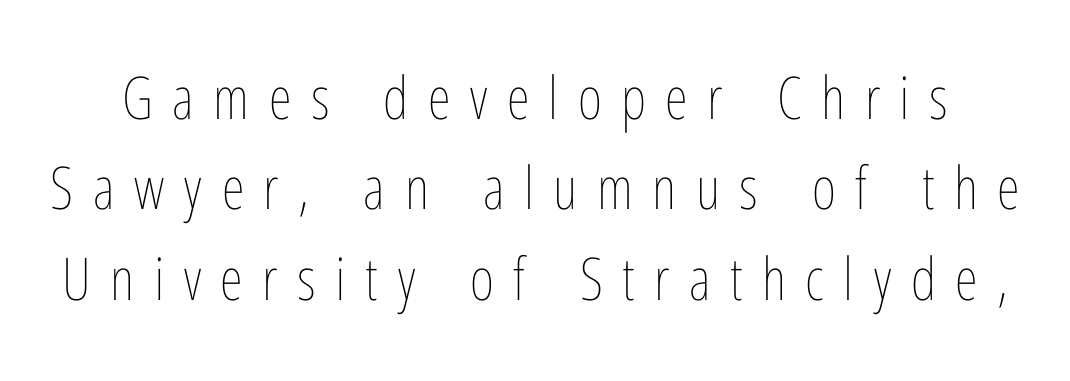
A quiet, ordinary-to-light weight characterises the typeface. Here the designer chose a conventional face with non-uniform glyph widths. This block has exactly the height ordinary leading produces. Characters remain perfectly vertical along every line. Caption: expanded tracking, letters set apart.
